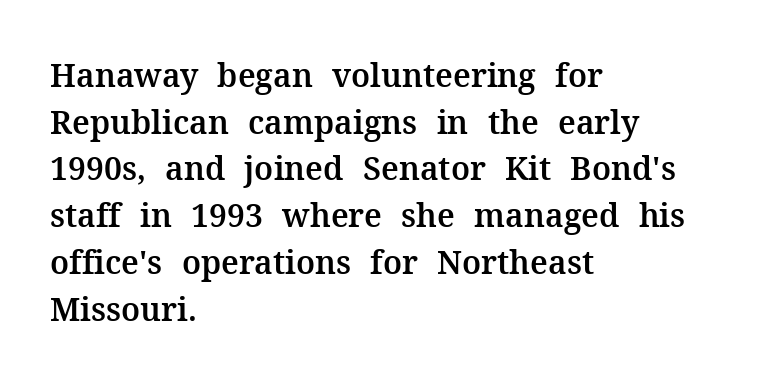
Italic: no, the glyphs are upright roman. Beneath every word, the page is bare. This rendering employs a face with finishing strokes, i.e., a serif. Line starts are locked; line ends wander.
